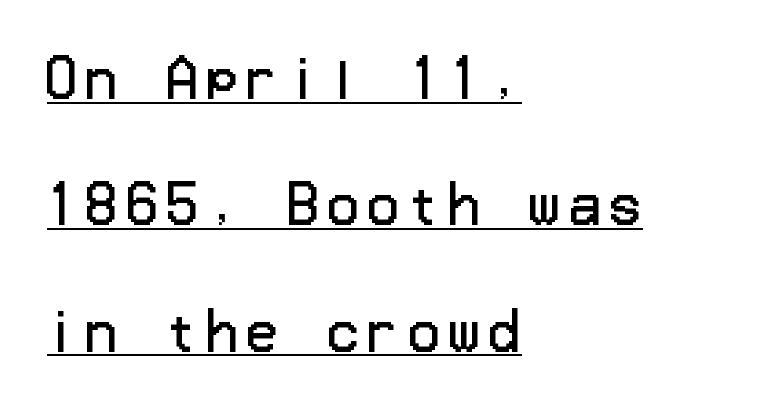
A typesetter would label this face a sans. A light-to-regular cut is what we see here. Is there any slant? The stems are plumb. The passage shown is underscored from start to finish. If you measured baseline to baseline, you'd find a long distance.
